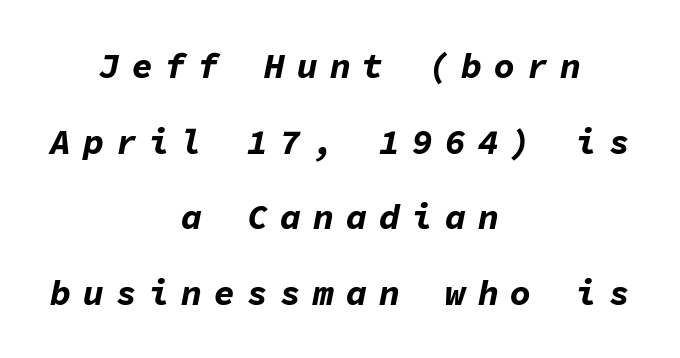
{"italic": "yes", "lean": "right", "slant_degrees": 11, "bold": "yes", "weight": "bold", "width": "normal", "stroke_contrast": "low", "x_height": "medium", "monospaced": "yes", "underline": "no", "align": "center", "line_spacing": "loose", "line_spacing_ratio": 2.16, "letter_spacing": "wide", "letter_spacing_em": 0.34, "glyph_px": 35}
